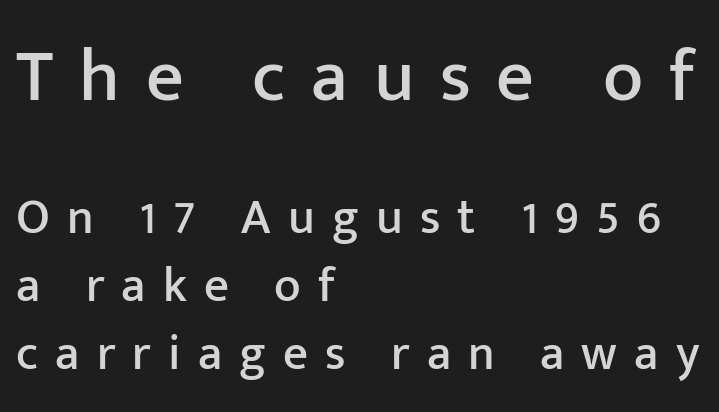
The image shows 74 px sans-serif type, upright; set left-aligned, normal line spacing (1.38x), unusually wide letter spacing (+0.35 em), not underlined; the first (top) block is 1.51x larger; low stroke contrast and a medium x-height.
